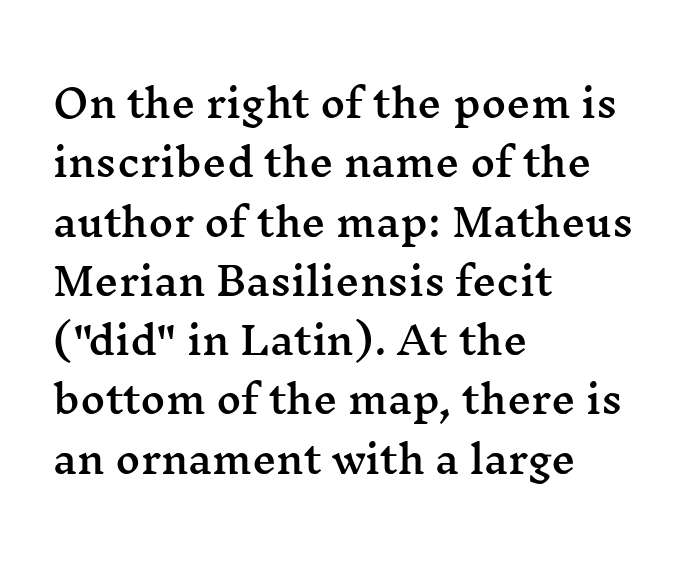
{"serif": "yes", "italic": "no", "width": "wide", "stroke_contrast": "medium", "x_height": "medium", "monospaced": "no", "underline": "no", "align": "left", "line_spacing": "normal", "line_spacing_ratio": 1.56, "letter_spacing": "normal", "letter_spacing_em": 0.0, "glyph_px": 38}
